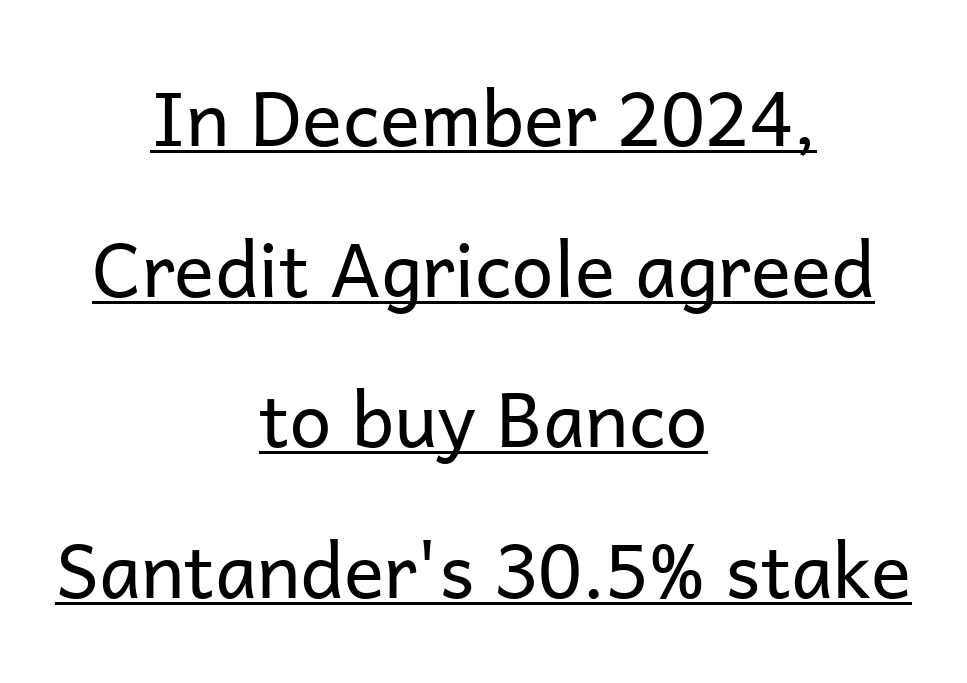
{"serif": "no", "italic": "no", "bold": "no", "weight": "regular", "width": "normal", "stroke_contrast": "low", "x_height": "medium", "monospaced": "no", "underline": "yes", "align": "center", "line_spacing": "loose", "line_spacing_ratio": 2.01, "letter_spacing": "normal", "letter_spacing_em": 0.0, "glyph_px": 75}
